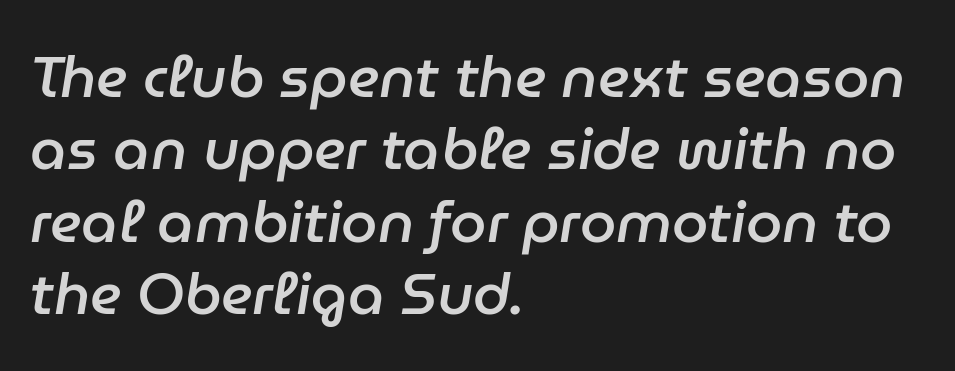
The glyphs are unaccompanied by any horizontal stroke below them. A fair bit of extra ink — the face is semibold, not bold. How are the letters spaced? Ordinarily, with no added tracking. Posture: slanted.
